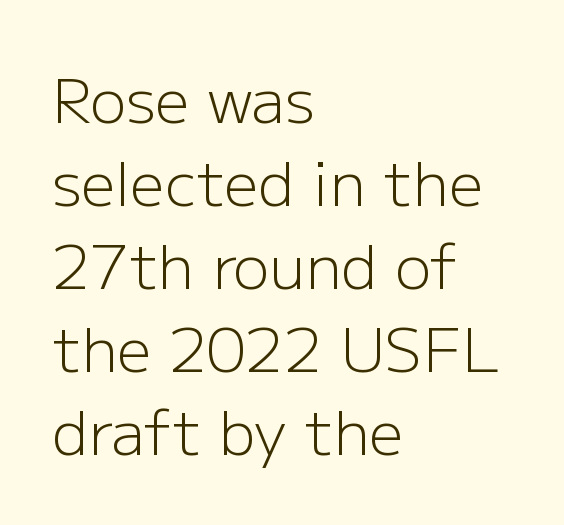
{"serif": "no", "italic": "no", "bold": "no", "weight": "light", "width": "normal", "stroke_contrast": "low", "x_height": "medium", "monospaced": "no", "underline": "no", "align": "left", "line_spacing": "normal", "line_spacing_ratio": 1.36, "letter_spacing": "normal", "letter_spacing_em": 0.0, "glyph_px": 61}
